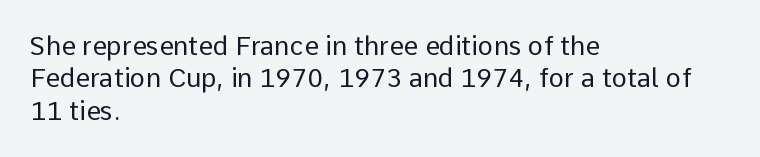
Line spacing here is normal. Nobody touched the tracking dial on this one. Quick note: underline off. Designer's note — italics off, roman on. The lines are quadded left.
